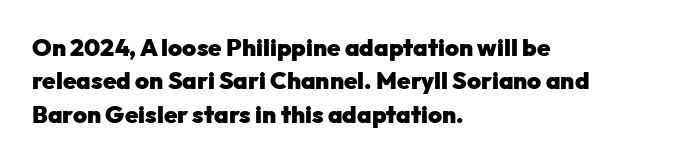
Q: Is the text bold? A: Yes.
Q: Is the text italic (slanted)? A: No, it is upright.
Q: Is the text underlined? A: No.
Q: How is the paragraph aligned? A: Left-aligned.
Q: Is the spacing between letters normal or unusually wide? A: Normal.
Q: Is the spacing between lines tight, normal or loose? A: Normal.
